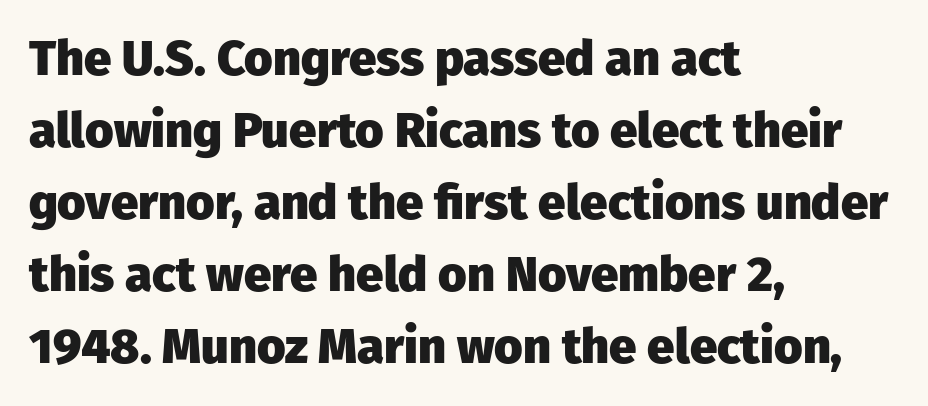
The image shows 49 px heavy sans-serif type, upright; set left-aligned, normal line spacing (1.47x), normal letter spacing, not underlined; low stroke contrast and a medium x-height.
